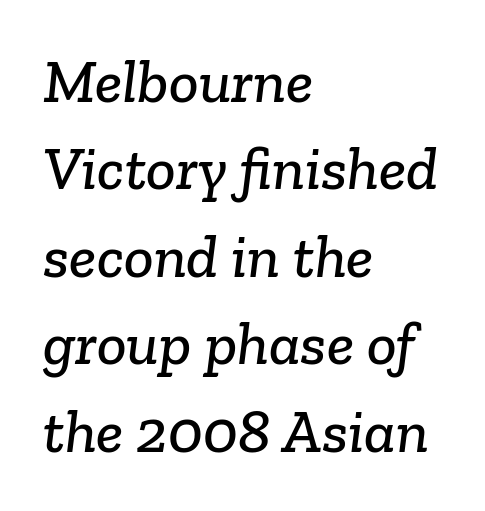
Letterform terminals end in serifs throughout the passage. Looks like regular typesetting: each glyph gets only the width it needs. Students, note that the glyphs here touch the page at normal intervals. The foot of each line stays bare and open. The space between consecutive lines is moderate.
